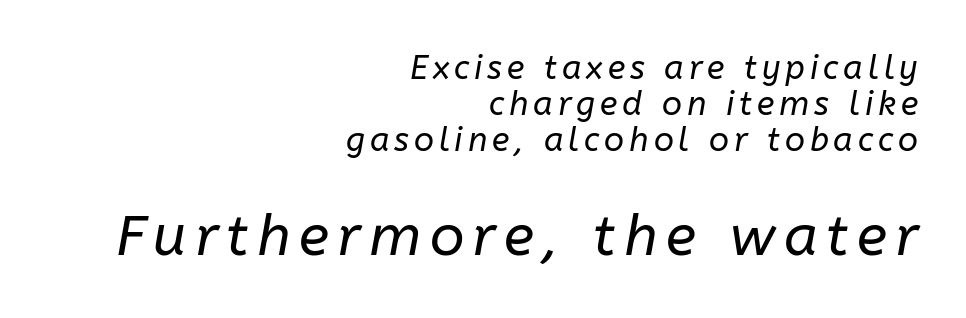
Casual observation: everything's shoved over to the right. Varying glyph widths throughout — classic text-font behaviour. A typesetter would mark this as italic. Leading is clearly below the norm, producing a dense column.
